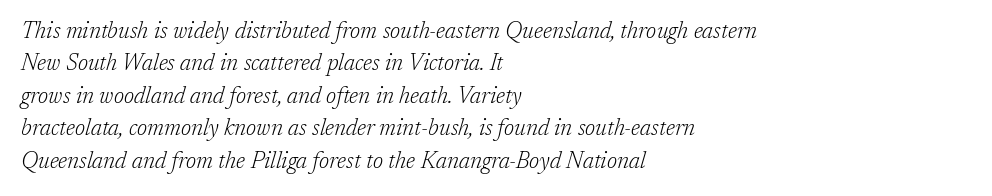
Q: Is the text bold? A: No.
Q: Is the text italic (slanted)? A: Yes, it leans right by about 17 degrees.
Q: Is the text underlined? A: No.
Q: How is the paragraph aligned? A: Left-aligned.
Q: Is the spacing between letters normal or unusually wide? A: Normal.
Q: Is the spacing between lines tight, normal or loose? A: Normal.
